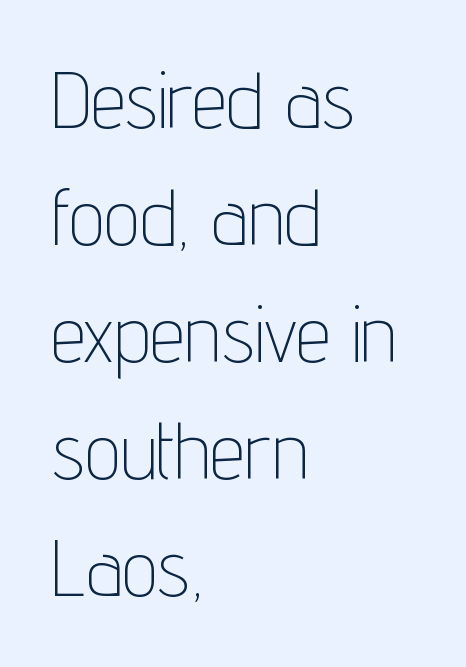
Are there feet on the stems? There aren't — it's a sans. Stem width sits at or under what a default text font uses. The type is set solid horizontally, with unmodified tracking. Descender tails drop into unmarked territory. Each new line begins a customary step beneath the previous one.
